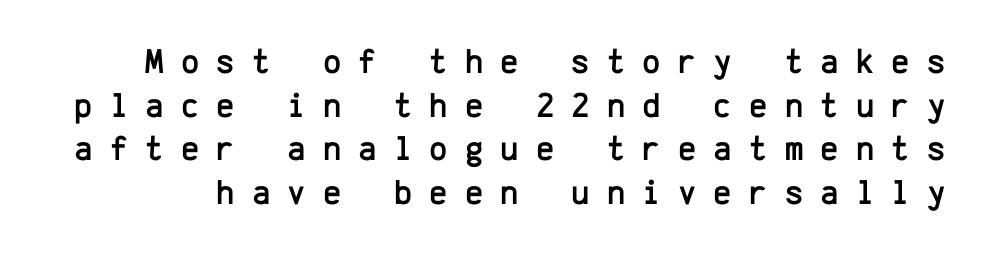
The face used here is monospaced, like something from a code editor. Descenders are the only things crossing below the line. Unlike italic type, these characters show no tilt at all. Notice how descenders clear the ascenders below comfortably — that's standard leading.
